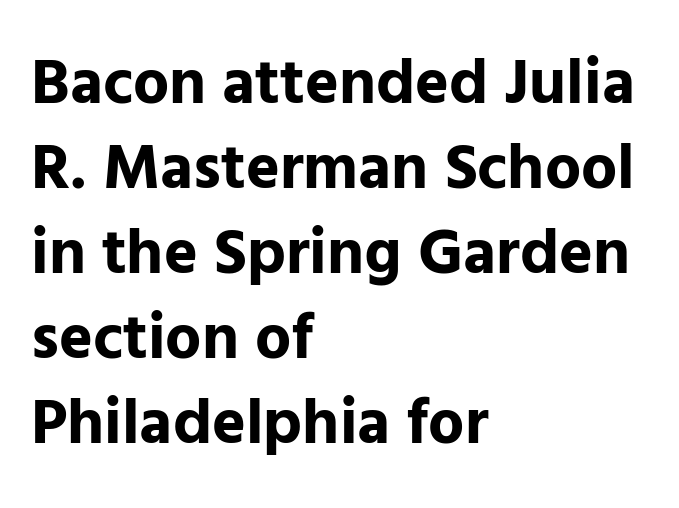
{"serif": "no", "italic": "no", "bold": "yes", "weight": "bold", "width": "normal", "stroke_contrast": "low", "x_height": "medium", "monospaced": "no", "underline": "no", "align": "left", "line_spacing": "normal", "line_spacing_ratio": 1.33, "letter_spacing": "normal", "letter_spacing_em": 0.0, "glyph_px": 64}
